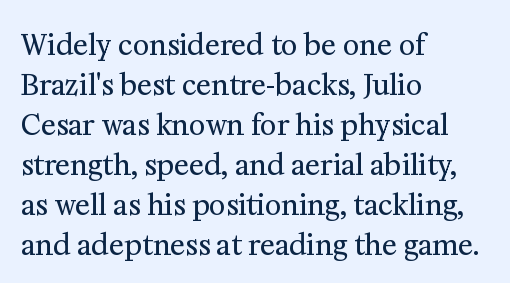
Do the characters align in a grid? No, the font is proportional. The letters stand upright; this is a roman face. The letterforms sit at book weight or below. The space between consecutive lines is moderate. The ragged edge is on the right, which tells us the setting is flush left. Does extra space separate the letters? No, they use regular spacing.
